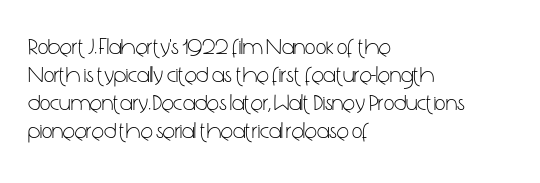
Every stem runs plumb, perpendicular to the baseline. Layout note: lines flush left. Decoration check: the copy has no underline. Short note: letters normally spaced.
